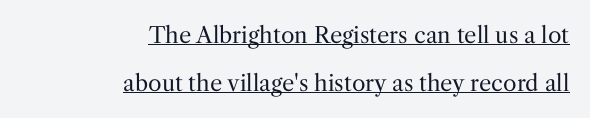
{"italic": "no", "bold": "no", "underline": "yes", "align": "right", "line_spacing": "loose", "line_spacing_ratio": 2.18, "letter_spacing": "normal", "letter_spacing_em": 0.0, "glyph_px": 22}
